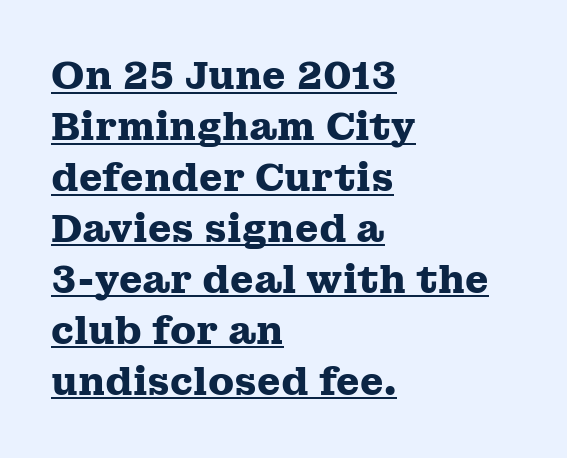
Q: Is the text bold? A: Yes.
Q: Is the text italic (slanted)? A: No, it is upright.
Q: Is the typeface a serif or a sans-serif typeface? A: Serif.
Q: Is the text underlined? A: Yes.
Q: How is the paragraph aligned? A: Left-aligned.
Q: Is the spacing between letters normal or unusually wide? A: Normal.
Q: Is the spacing between lines tight, normal or loose? A: Normal.
Q: Width (condensed, normal, or wide)? A: Wide.
Q: Stroke contrast? A: Medium.
Q: x-height? A: Medium.
Q: Monospaced? A: No.
